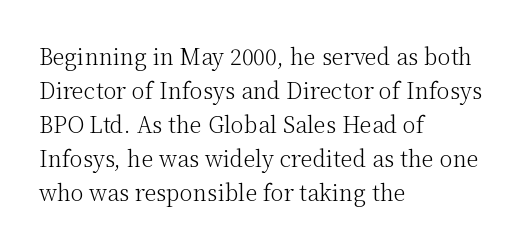
Q: Is the text bold? A: No.
Q: Is the text italic (slanted)? A: No, it is upright.
Q: Is the text underlined? A: No.
Q: How is the paragraph aligned? A: Left-aligned.
Q: Is the spacing between letters normal or unusually wide? A: Normal.
Q: Is the spacing between lines tight, normal or loose? A: Normal.
